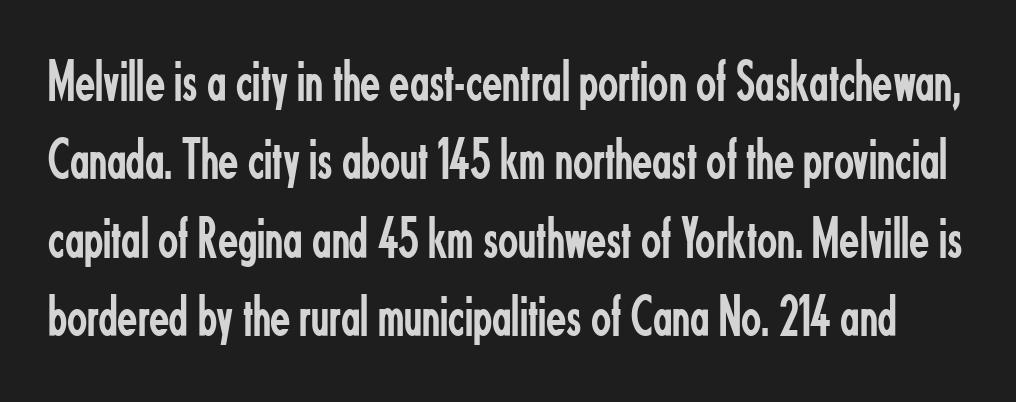
Nothing sits at the stroke ends, so this counts as sans-serif. The passage shown stacks its lines at a standard gap. Characters remain perfectly vertical along every line. The type is set solid horizontally, with unmodified tracking. Looks like regular typesetting: each glyph gets only the width it needs.
